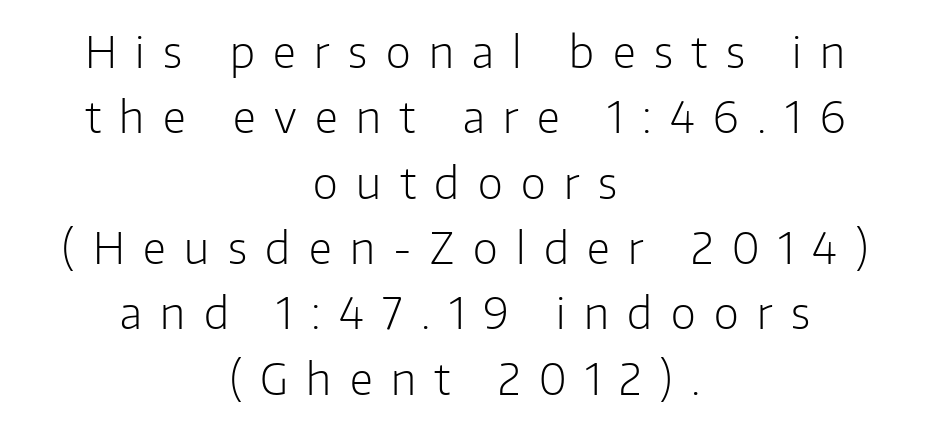
Q: Is the text bold? A: No.
Q: Is the text italic (slanted)? A: No, it is upright.
Q: Is the typeface a serif or a sans-serif typeface? A: Sans-serif.
Q: Is the text underlined? A: No.
Q: How is the paragraph aligned? A: Centered.
Q: Is the spacing between letters normal or unusually wide? A: Unusually wide.
Q: Is the spacing between lines tight, normal or loose? A: Normal.
Q: Width (condensed, normal, or wide)? A: Normal.
Q: Stroke contrast? A: Low.
Q: x-height? A: Medium.
Q: Monospaced? A: No.
